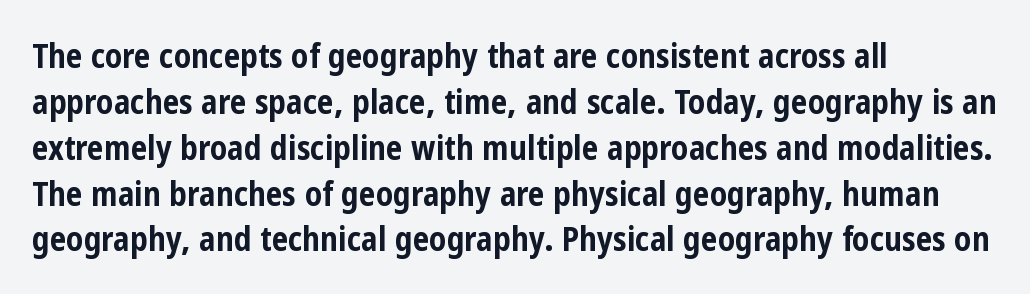
Q: Is the text bold? A: Yes.
Q: Is the text italic (slanted)? A: No, it is upright.
Q: Is the typeface a serif or a sans-serif typeface? A: Sans-serif.
Q: Is the text underlined? A: No.
Q: How is the paragraph aligned? A: Left-aligned.
Q: Is the spacing between letters normal or unusually wide? A: Normal.
Q: Is the spacing between lines tight, normal or loose? A: Normal.
Q: Width (condensed, normal, or wide)? A: Condensed.
Q: Stroke contrast? A: Low.
Q: x-height? A: Medium.
Q: Monospaced? A: No.
